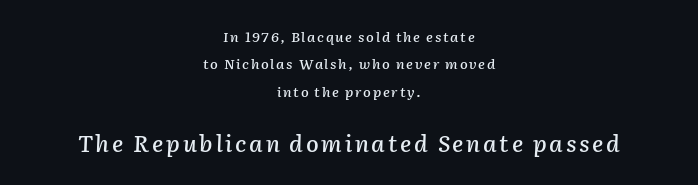
Q: Is the text italic (slanted)? A: Yes, it leans right by about 2 degrees.
Q: Is the text underlined? A: No.
Q: How is the paragraph aligned? A: Centered.
Q: Is the spacing between lines tight, normal or loose? A: Loose.
Q: Which block of text is set in a larger size, the first (top) or the second (bottom)? A: The second (bottom) one.
